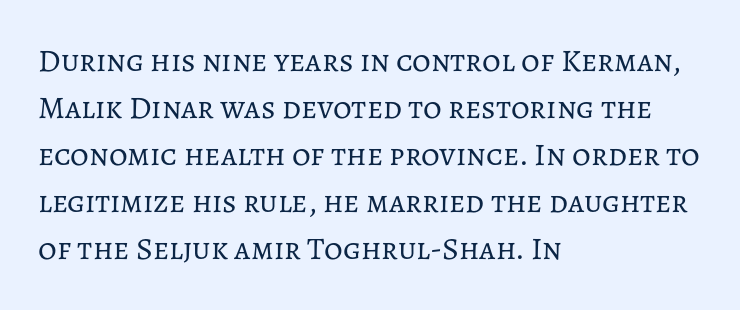
{"italic": "no", "bold": "no", "weight": "regular", "width": "normal", "stroke_contrast": "low", "x_height": "medium", "monospaced": "no", "underline": "no", "align": "left", "line_spacing": "normal", "line_spacing_ratio": 1.47, "letter_spacing": "normal", "letter_spacing_em": 0.0, "glyph_px": 32}
